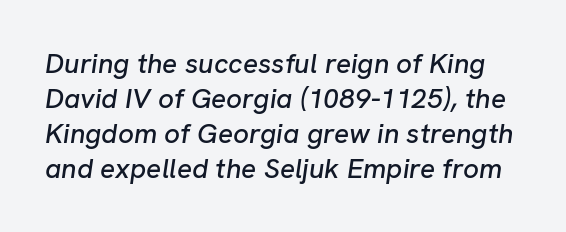
{"italic": "yes", "lean": "right", "slant_degrees": 8, "width": "normal", "stroke_contrast": "low", "x_height": "medium", "monospaced": "no", "underline": "no", "line_spacing": "normal", "line_spacing_ratio": 1.25, "letter_spacing": "normal", "letter_spacing_em": 0.0, "glyph_px": 28}
